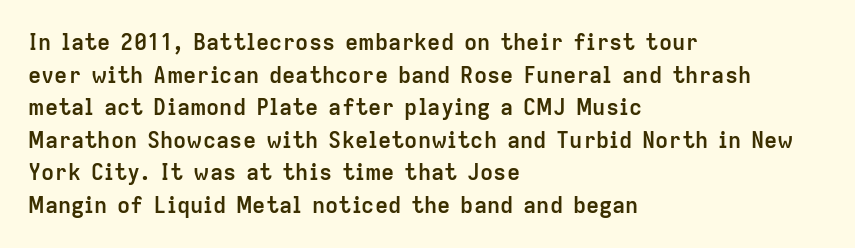
The image shows 22 px bold type, upright; set left-aligned, normal line spacing (1.48x), normal letter spacing, not underlined.
